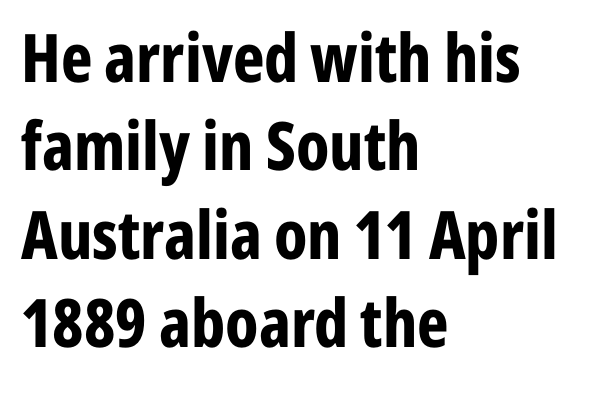
The image shows 67 px bold, condensed sans-serif type, upright; set left-aligned, normal line spacing (1.32x), normal letter spacing, not underlined; low stroke contrast and a medium x-height.
